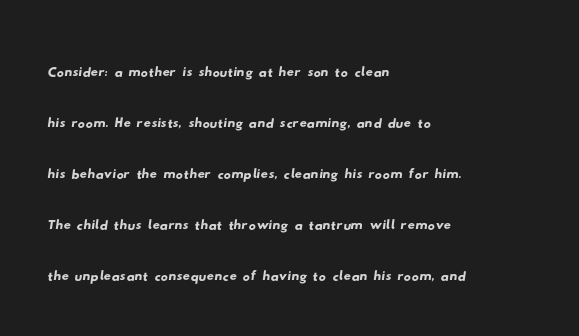
The passage shown stacks its lines at a standard gap. Has an underline been added? It has not. A typesetter would call this proportional, since set widths differ per character. This rendering employs a face without finishing strokes, i.e., a sans-serif. These lines stack with their left ends in a neat column.
